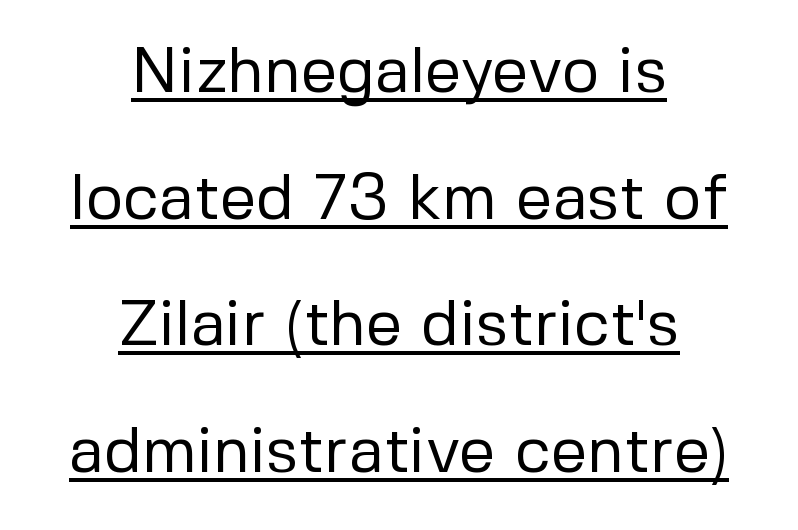
Character widths vary here, with narrow letters taking less room than wide ones. When letters stand straight like this, we call the style roman or upright. Horizontal alignment here is central, giving a formal, balanced look. Students, observe: this is what heavily led, spacious text looks like. Here the glyphs are tracked normally, forming tight word shapes.
